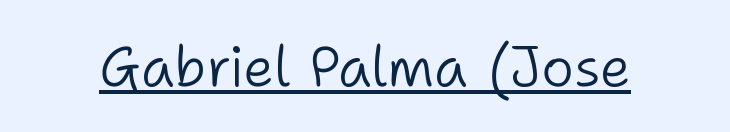
Q: Is the text bold? A: No.
Q: Is the text italic (slanted)? A: No, it is upright.
Q: Is the typeface a serif or a sans-serif typeface? A: Sans-serif.
Q: Is the text underlined? A: Yes.
Q: Is the spacing between letters normal or unusually wide? A: Normal.
Q: Width (condensed, normal, or wide)? A: Normal.
Q: Stroke contrast? A: Low.
Q: x-height? A: Medium.
Q: Monospaced? A: No.
